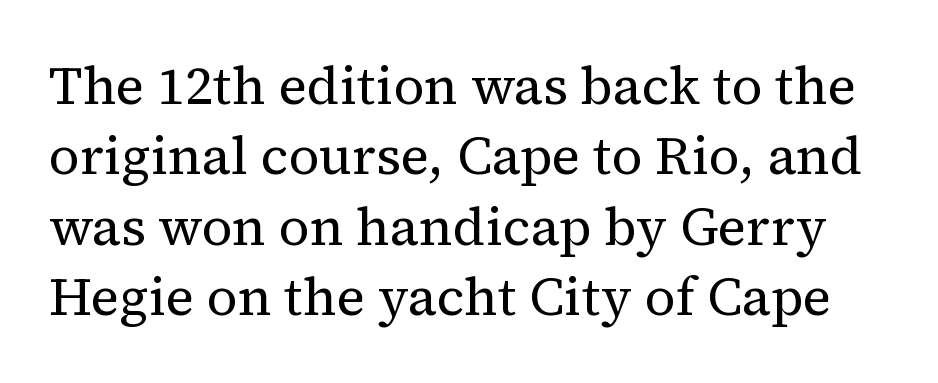
The image shows 53 px regular-weight serif type, upright; set normal line spacing (1.33x), normal letter spacing, not underlined; medium stroke contrast and a medium x-height.
